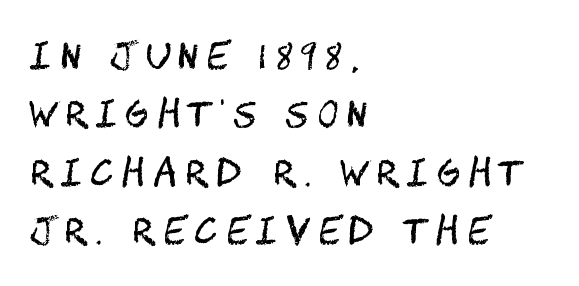
{"serif": "no", "italic": "no", "bold": "no", "weight": "regular", "width": "condensed", "stroke_contrast": "medium", "x_height": "large", "underline": "no", "align": "left", "line_spacing": "normal", "line_spacing_ratio": 1.67, "letter_spacing": "wide", "letter_spacing_em": 0.25, "glyph_px": 35}
